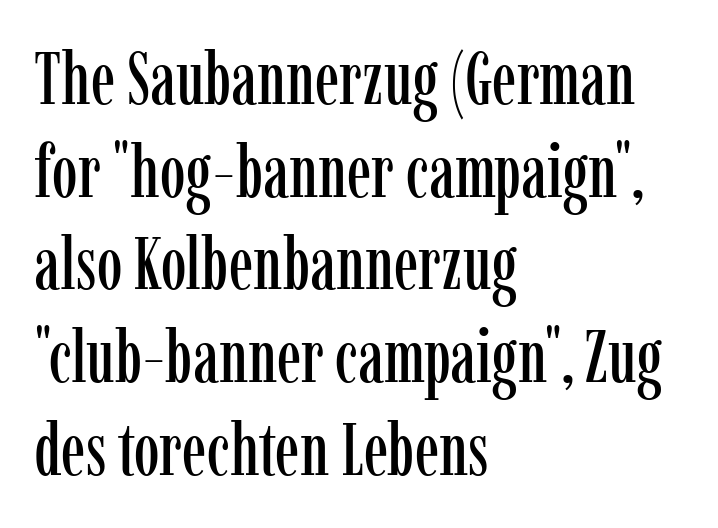
The image shows 73 px condensed serif type, upright; set left-aligned, normal line spacing (1.27x), normal letter spacing, not underlined; low stroke contrast and a medium x-height.
